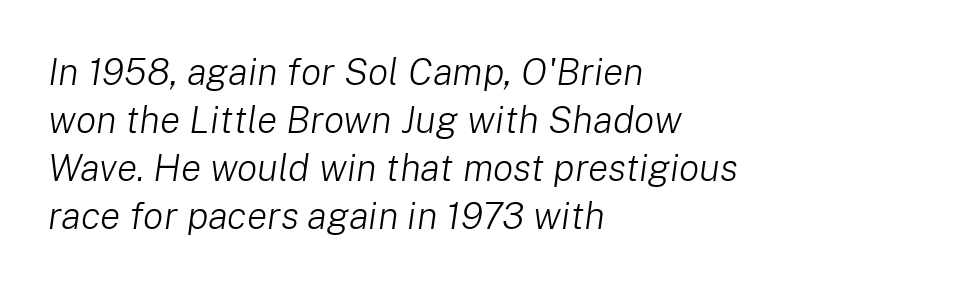
{"italic": "yes", "lean": "right", "slant_degrees": 8, "bold": "no", "weight": "light", "width": "normal", "stroke_contrast": "low", "x_height": "medium", "monospaced": "no", "underline": "no", "align": "left", "line_spacing": "normal", "line_spacing_ratio": 1.26, "letter_spacing": "normal", "letter_spacing_em": 0.0, "glyph_px": 38}
